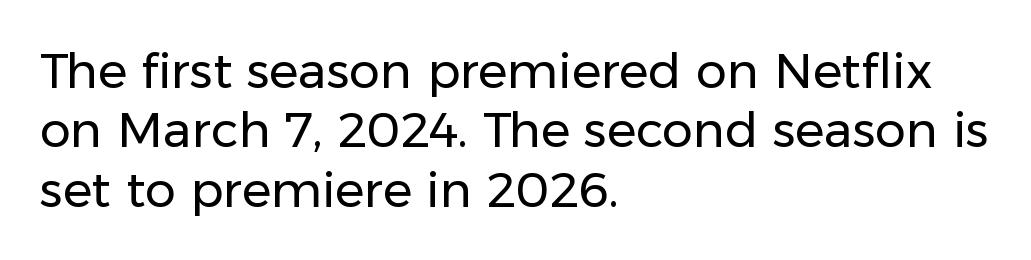
Varying glyph widths throughout — classic text-font behaviour. If you drew a line through each stem, it would be perfectly vertical. Short and long lines alike share a common starting point at left. The strokes carry an ordinary text weight at most. Just letters on the line, the space beneath them empty. This rendering leaves character spacing at its baseline value.
